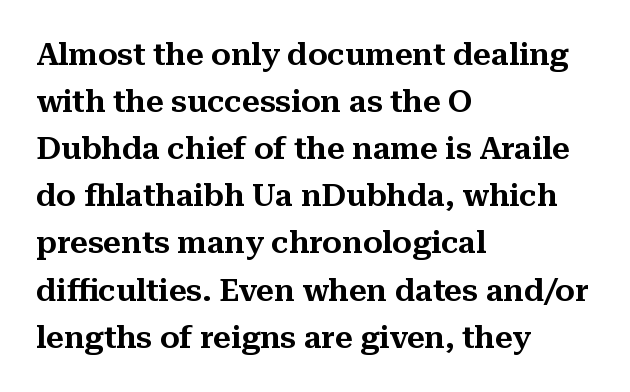
The image shows 31 px serif type, upright; set left-aligned, normal line spacing (1.52x), normal letter spacing, not underlined; medium stroke contrast and a medium x-height.
